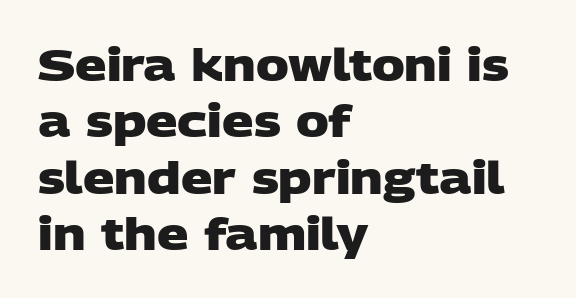
The image shows 44 px heavy, wide sans-serif type; set left-aligned, normal line spacing (1.28x), normal letter spacing, not underlined; low stroke contrast and a large x-height.
